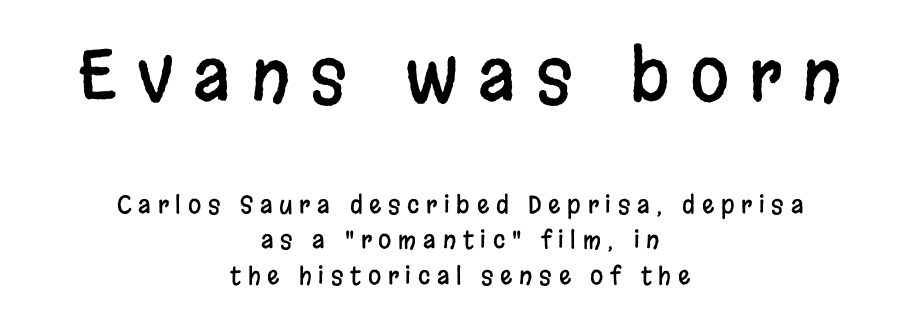
Q: Is the text italic (slanted)? A: No, it is upright.
Q: Is the typeface a serif or a sans-serif typeface? A: Sans-serif.
Q: Is the text underlined? A: No.
Q: How is the paragraph aligned? A: Centered.
Q: Is the spacing between letters normal or unusually wide? A: Unusually wide.
Q: Is the spacing between lines tight, normal or loose? A: Normal.
Q: Which block of text is set in a larger size, the first (top) or the second (bottom)? A: The first (top) one.
Q: Width (condensed, normal, or wide)? A: Condensed.
Q: Stroke contrast? A: Low.
Q: x-height? A: Large.
Q: Monospaced? A: No.
